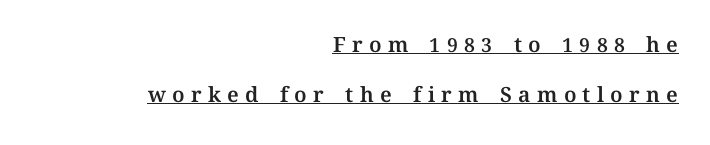
Short and long lines alike share a common ending point at right. The passage shown has open, widely tracked lettering throughout. Like a heading marked for emphasis, these lines bear an underscore. Every stem runs plumb, perpendicular to the baseline. The leading is generous, giving the passage an open texture.
